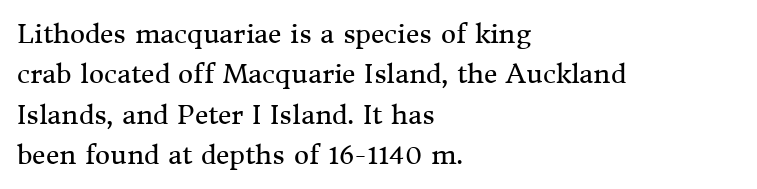
{"italic": "no", "bold": "no", "underline": "no", "align": "left", "line_spacing": "normal", "line_spacing_ratio": 1.55, "letter_spacing": "normal", "letter_spacing_em": 0.0, "glyph_px": 26}
